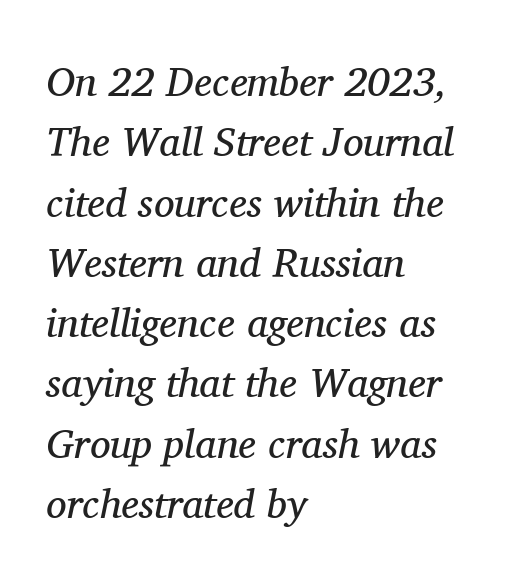
Q: Is the text bold? A: No.
Q: Is the text italic (slanted)? A: Yes, it leans right by about 11 degrees.
Q: Is the typeface a serif or a sans-serif typeface? A: Serif.
Q: Is the text underlined? A: No.
Q: How is the paragraph aligned? A: Left-aligned.
Q: Is the spacing between letters normal or unusually wide? A: Normal.
Q: Is the spacing between lines tight, normal or loose? A: Normal.
Q: Width (condensed, normal, or wide)? A: Normal.
Q: Stroke contrast? A: Medium.
Q: x-height? A: Medium.
Q: Monospaced? A: No.
